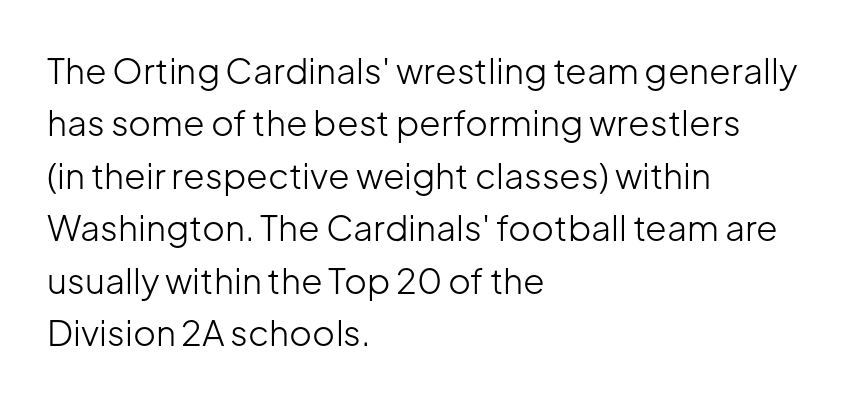
Q: Is the text bold? A: No.
Q: Is the text italic (slanted)? A: No, it is upright.
Q: Is the typeface a serif or a sans-serif typeface? A: Sans-serif.
Q: Is the text underlined? A: No.
Q: How is the paragraph aligned? A: Left-aligned.
Q: Is the spacing between letters normal or unusually wide? A: Normal.
Q: Is the spacing between lines tight, normal or loose? A: Normal.
Q: Width (condensed, normal, or wide)? A: Normal.
Q: Stroke contrast? A: Low.
Q: x-height? A: Medium.
Q: Monospaced? A: No.
